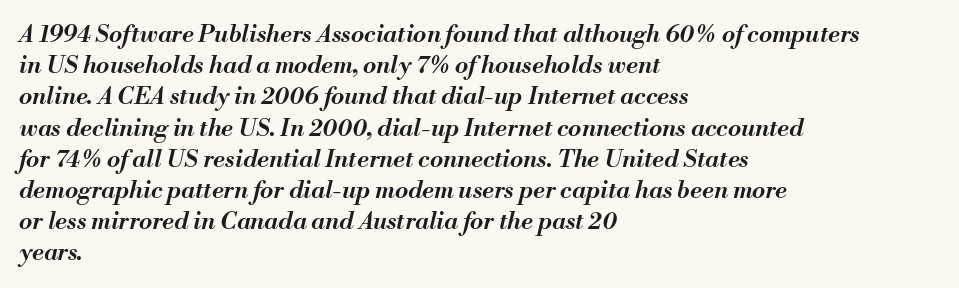
{"italic": "yes", "lean": "right", "slant_degrees": 13, "bold": "semi", "underline": "no", "align": "left", "line_spacing": "normal", "line_spacing_ratio": 1.3, "letter_spacing": "normal", "letter_spacing_em": 0.0, "glyph_px": 24}
